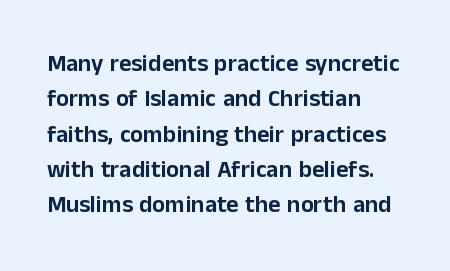
{"italic": "no", "underline": "no", "align": "left", "line_spacing": "normal", "line_spacing_ratio": 1.47, "letter_spacing": "normal", "letter_spacing_em": 0.0, "glyph_px": 24}
